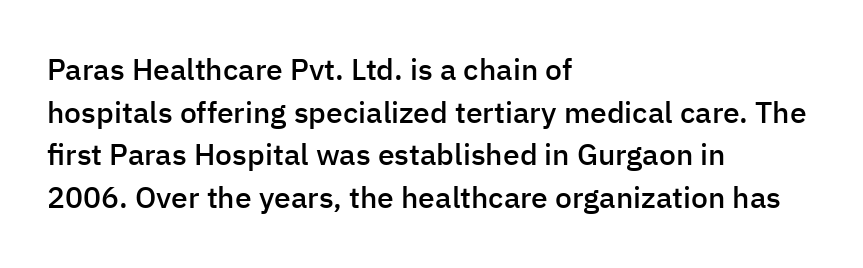
Q: Is the text bold? A: Semi-bold.
Q: Is the text italic (slanted)? A: No, it is upright.
Q: Is the typeface a serif or a sans-serif typeface? A: Sans-serif.
Q: Is the text underlined? A: No.
Q: How is the paragraph aligned? A: Left-aligned.
Q: Is the spacing between letters normal or unusually wide? A: Normal.
Q: Is the spacing between lines tight, normal or loose? A: Normal.
Q: Width (condensed, normal, or wide)? A: Normal.
Q: Stroke contrast? A: Low.
Q: x-height? A: Medium.
Q: Monospaced? A: No.
